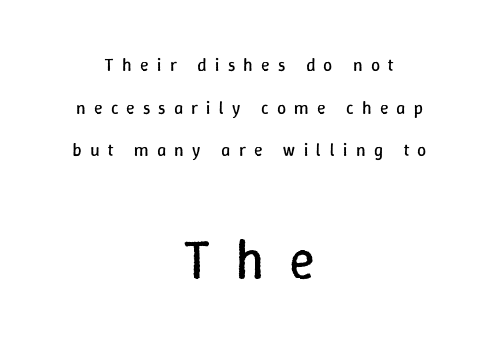
The image shows 54 px regular-weight type, upright; set centered, loose line spacing (2.37x), unusually wide letter spacing (+0.45 em), not underlined; the second (bottom) block is 3.0x larger; low stroke contrast and a medium x-height.
